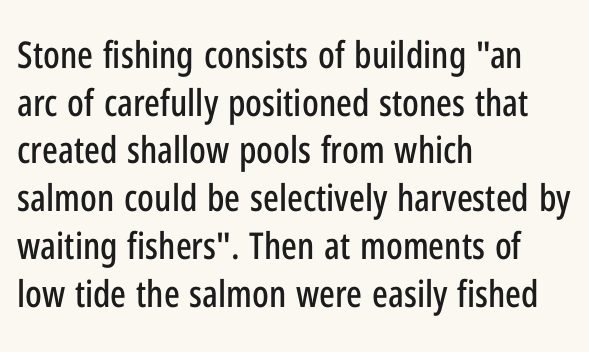
The image shows 37 px condensed sans-serif type, upright; set left-aligned, normal line spacing (1.29x), normal letter spacing, not underlined; low stroke contrast and a medium x-height.
